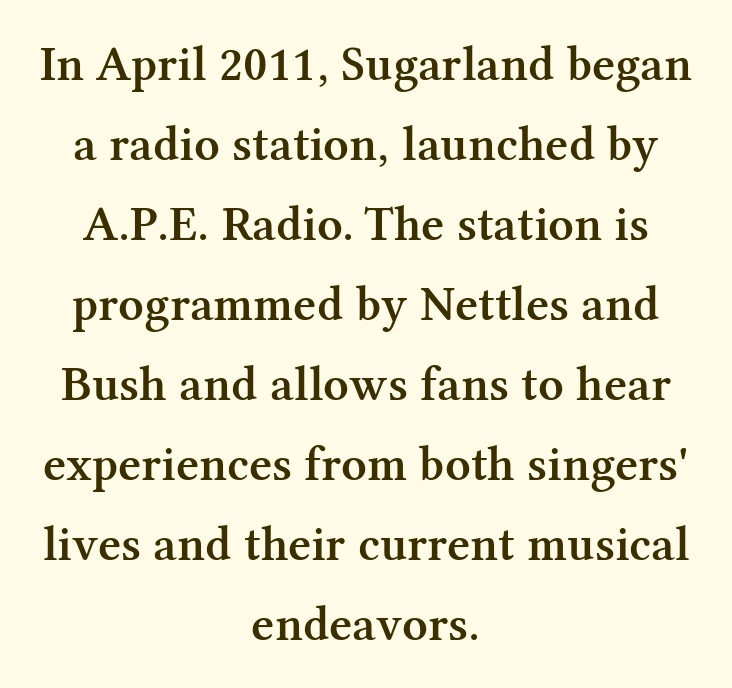
Q: Is the text bold? A: Semi-bold.
Q: Is the text italic (slanted)? A: No, it is upright.
Q: Is the typeface a serif or a sans-serif typeface? A: Serif.
Q: Is the text underlined? A: No.
Q: How is the paragraph aligned? A: Centered.
Q: Is the spacing between letters normal or unusually wide? A: Normal.
Q: Is the spacing between lines tight, normal or loose? A: Normal.
Q: Width (condensed, normal, or wide)? A: Normal.
Q: Stroke contrast? A: Medium.
Q: x-height? A: Medium.
Q: Monospaced? A: No.
